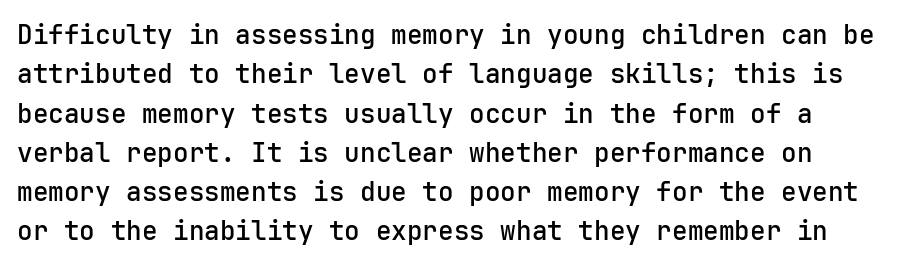
{"italic": "no", "underline": "no", "line_spacing": "normal", "line_spacing_ratio": 1.51, "letter_spacing": "normal", "letter_spacing_em": 0.0, "glyph_px": 26}
